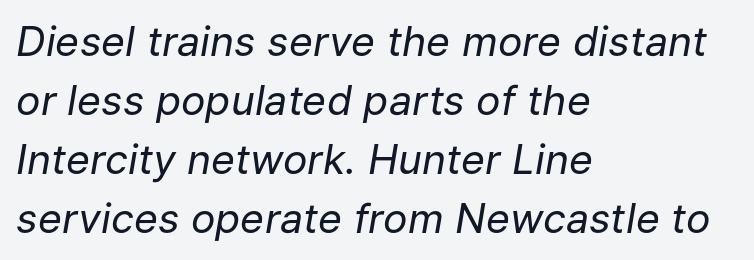
The image shows 41 px regular-weight type, italic (leaning right); set left-aligned, normal line spacing (1.44x), normal letter spacing, not underlined; low stroke contrast and a medium x-height.
